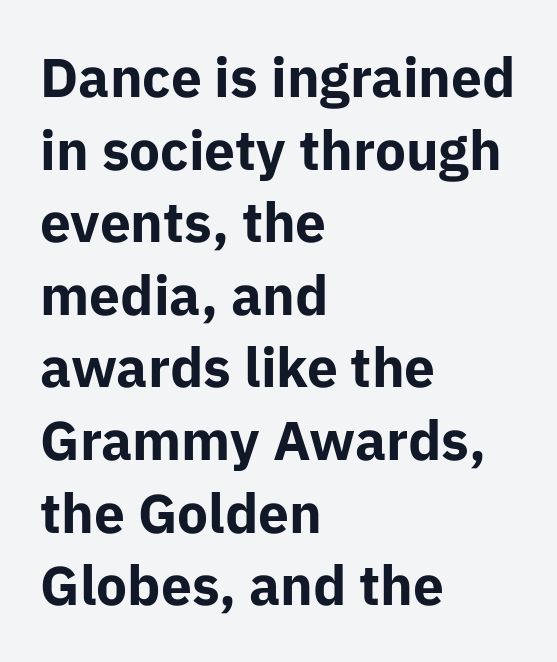
{"serif": "no", "italic": "no", "bold": "yes", "weight": "bold", "width": "normal", "stroke_contrast": "low", "x_height": "medium", "monospaced": "no", "underline": "no", "align": "left", "line_spacing": "normal", "line_spacing_ratio": 1.32, "letter_spacing": "normal", "letter_spacing_em": 0.0, "glyph_px": 55}
